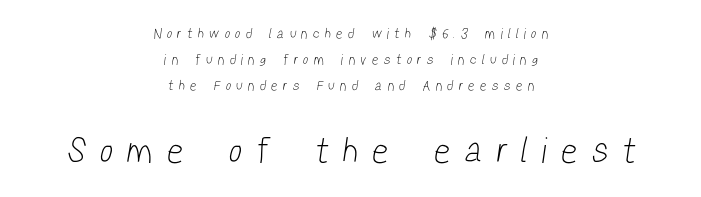
{"serif": "no", "bold": "no", "weight": "light", "width": "condensed", "stroke_contrast": "low", "x_height": "medium", "monospaced": "no", "underline": "no", "align": "center", "line_spacing_ratio": 1.87, "letter_spacing": "wide", "letter_spacing_em": 0.46, "larger_block": "second", "size_ratio": 2.57, "glyph_px": 36}
